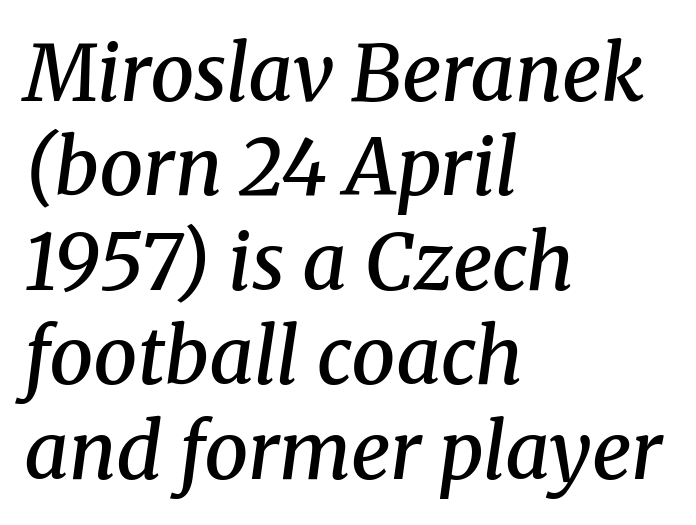
Standard letterfit; no display-style spreading of the glyphs. The specimen reads as italic at a glance. Where is the straight margin? On the left. Plain, unruled lines of type. The letters advance in unequal steps, a hallmark of proportional type.
